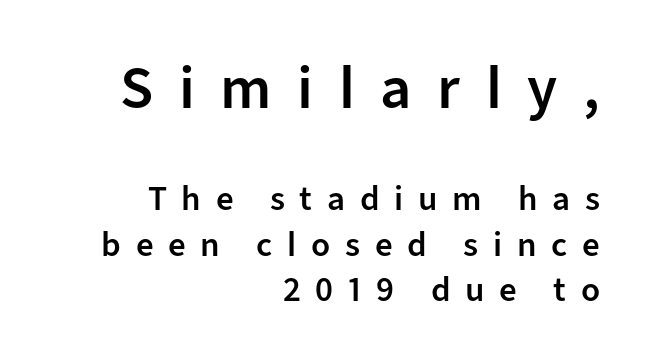
The image shows 61 px semibold sans-serif type, upright; set right-aligned, normal line spacing (1.31x), unusually wide letter spacing (+0.42 em), not underlined; the first (top) block is 1.74x larger; low stroke contrast and a medium x-height.
